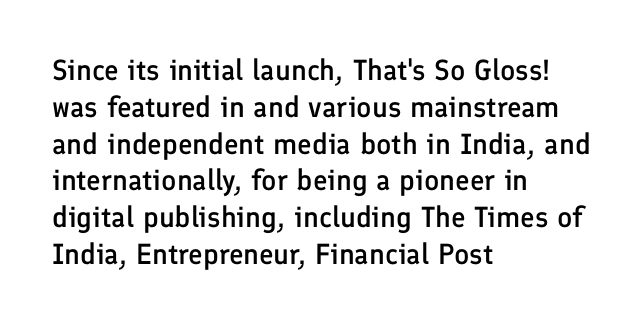
{"serif": "no", "italic": "no", "bold": "semi", "weight": "semibold", "width": "normal", "stroke_contrast": "low", "x_height": "medium", "monospaced": "no", "underline": "no", "align": "left", "line_spacing": "normal", "line_spacing_ratio": 1.27, "letter_spacing": "normal", "letter_spacing_em": 0.0, "glyph_px": 29}
